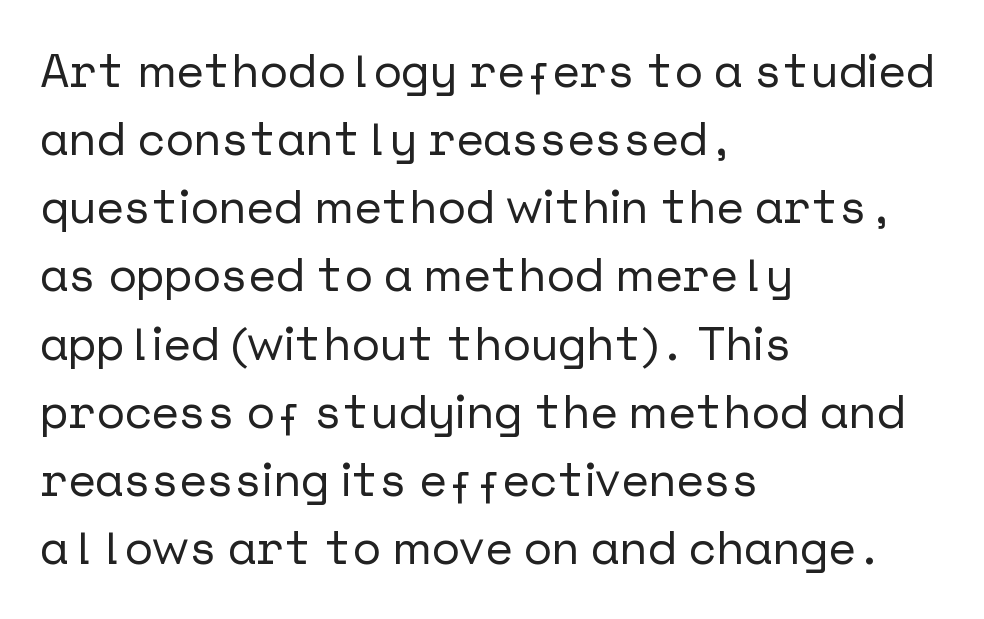
Q: Is the text italic (slanted)? A: No, it is upright.
Q: Is the typeface a serif or a sans-serif typeface? A: Sans-serif.
Q: Is the text underlined? A: No.
Q: How is the paragraph aligned? A: Left-aligned.
Q: Is the spacing between letters normal or unusually wide? A: Normal.
Q: Is the spacing between lines tight, normal or loose? A: Normal.
Q: Width (condensed, normal, or wide)? A: Normal.
Q: Stroke contrast? A: Low.
Q: x-height? A: Medium.
